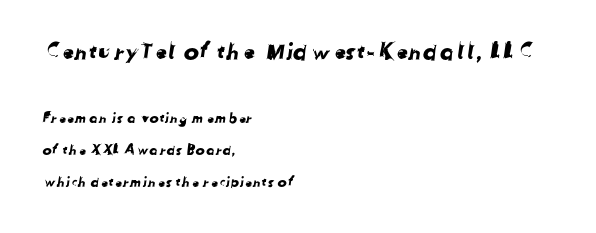
Q: Is the text underlined? A: No.
Q: How is the paragraph aligned? A: Left-aligned.
Q: Is the spacing between letters normal or unusually wide? A: Normal.
Q: Is the spacing between lines tight, normal or loose? A: Loose.
Q: Which block of text is set in a larger size, the first (top) or the second (bottom)? A: The first (top) one.
